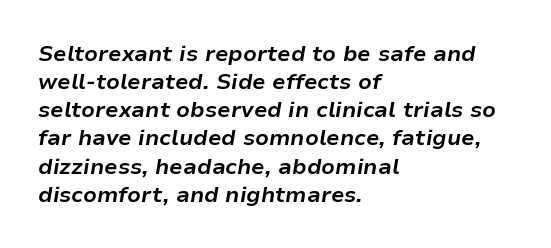
{"italic": "yes", "lean": "right", "slant_degrees": 9, "bold": "yes", "underline": "no", "align": "left", "line_spacing": "normal", "line_spacing_ratio": 1.28, "letter_spacing": "normal", "letter_spacing_em": 0.0, "glyph_px": 22}
